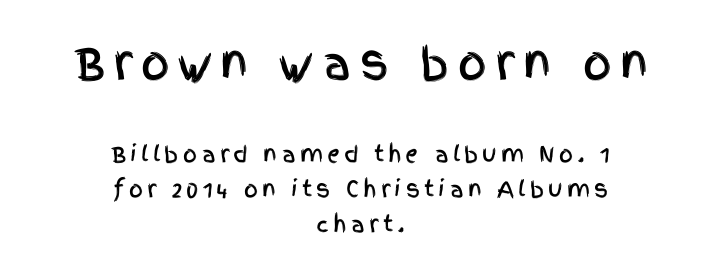
{"serif": "no", "italic": "no", "width": "condensed", "x_height": "large", "monospaced": "no", "underline": "no", "align": "center", "line_spacing": "normal", "line_spacing_ratio": 1.6, "larger_block": "first", "size_ratio": 2.05, "glyph_px": 45}
